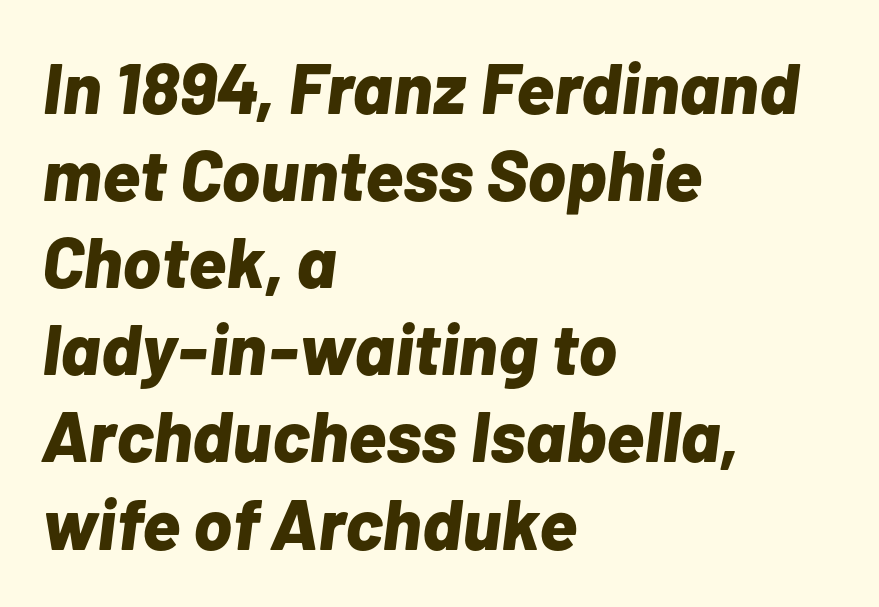
Q: Is the text bold? A: Yes.
Q: Is the text italic (slanted)? A: Yes, it leans right by about 7 degrees.
Q: Is the text underlined? A: No.
Q: How is the paragraph aligned? A: Left-aligned.
Q: Is the spacing between letters normal or unusually wide? A: Normal.
Q: Width (condensed, normal, or wide)? A: Normal.
Q: Stroke contrast? A: Low.
Q: x-height? A: Medium.
Q: Monospaced? A: No.
